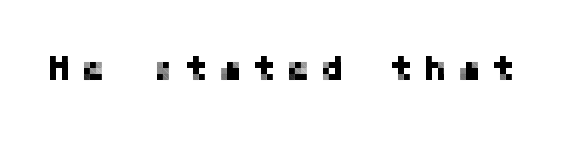
{"serif": "no", "italic": "no", "width": "normal", "stroke_contrast": "low", "x_height": "medium", "underline": "no", "letter_spacing": "wide", "letter_spacing_em": 0.31, "glyph_px": 35}
